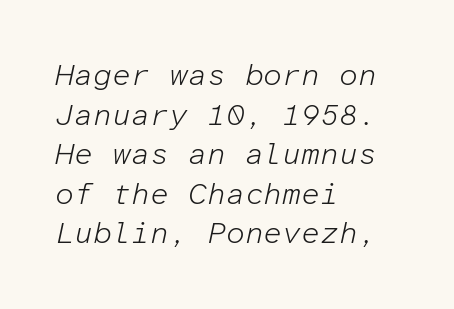
{"italic": "yes", "lean": "right", "slant_degrees": 12, "bold": "no", "weight": "light", "width": "normal", "stroke_contrast": "low", "x_height": "medium", "monospaced": "yes", "underline": "no", "align": "left", "line_spacing": "normal", "line_spacing_ratio": 1.32, "letter_spacing": "normal", "letter_spacing_em": 0.0, "glyph_px": 30}
